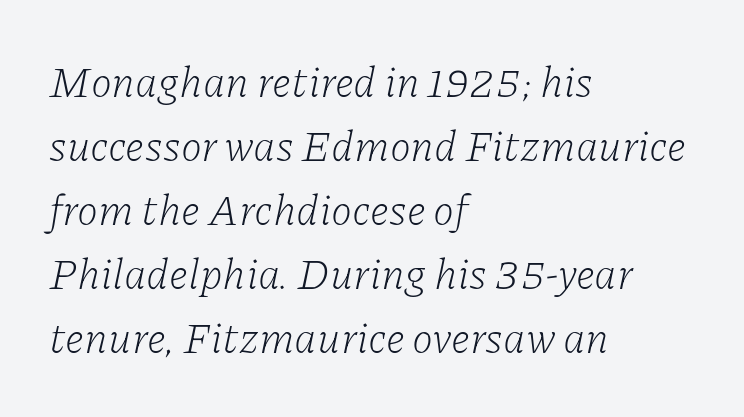
The designer went with a serif here, giving each stem small feet. Italic? Definitely — the glyphs are oblique. Evenly set lines give the paragraph a standard silhouette. The strokes carry an ordinary text weight at most. The rag falls on the right side of this text block. Check the space under the baseline: it is left empty.
